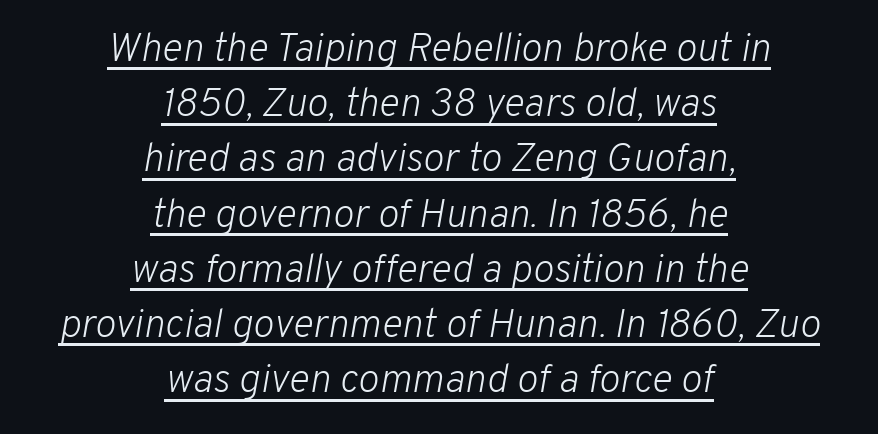
{"italic": "yes", "lean": "right", "slant_degrees": 10, "bold": "no", "weight": "light", "width": "normal", "stroke_contrast": "low", "x_height": "medium", "monospaced": "no", "underline": "yes", "align": "center", "line_spacing": "normal", "line_spacing_ratio": 1.38, "letter_spacing": "normal", "letter_spacing_em": 0.0, "glyph_px": 40}
